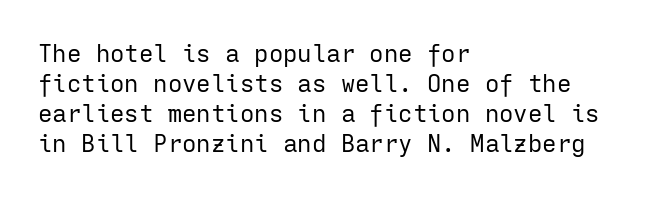
{"italic": "no", "bold": "no", "underline": "no", "align": "left", "line_spacing": "normal", "line_spacing_ratio": 1.25, "letter_spacing": "normal", "letter_spacing_em": 0.0, "glyph_px": 24}
